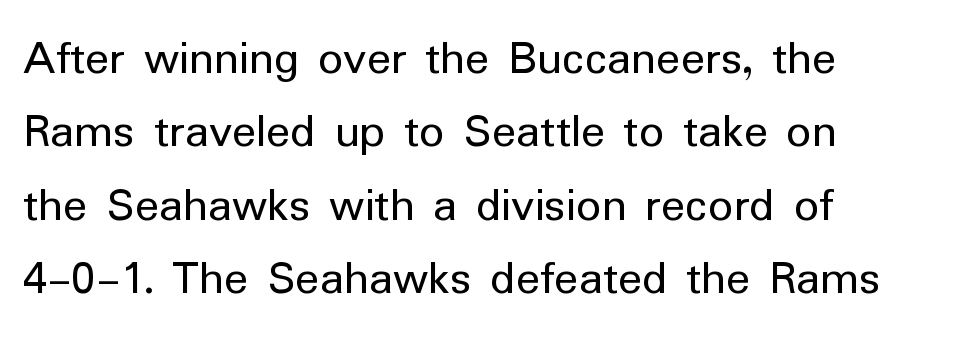
The image shows 50 px regular-weight sans-serif type, upright; set left-aligned, normal line spacing (1.47x), normal letter spacing, not underlined; low stroke contrast and a medium x-height.
